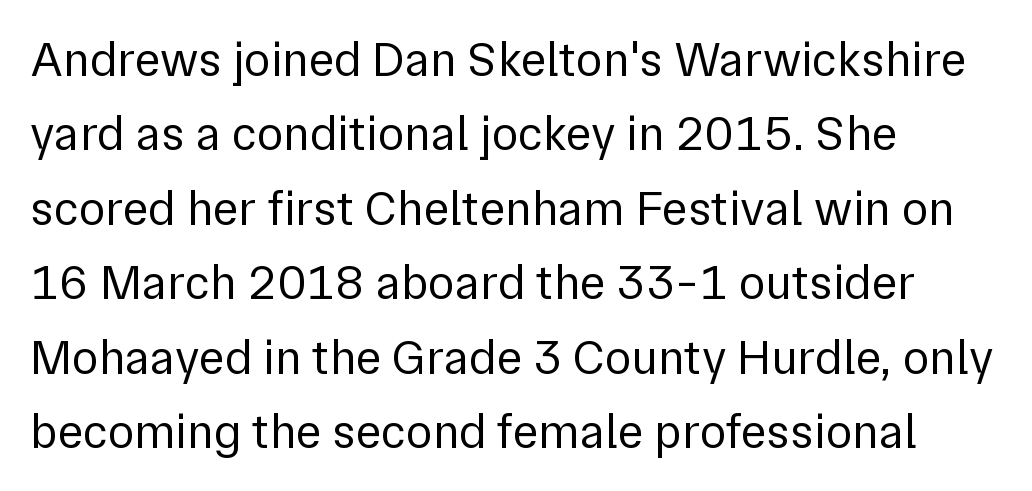
{"serif": "no", "italic": "no", "bold": "no", "weight": "regular", "width": "normal", "stroke_contrast": "low", "x_height": "medium", "monospaced": "no", "underline": "no", "align": "left", "line_spacing": "normal", "line_spacing_ratio": 1.52, "letter_spacing": "normal", "letter_spacing_em": 0.0, "glyph_px": 49}
